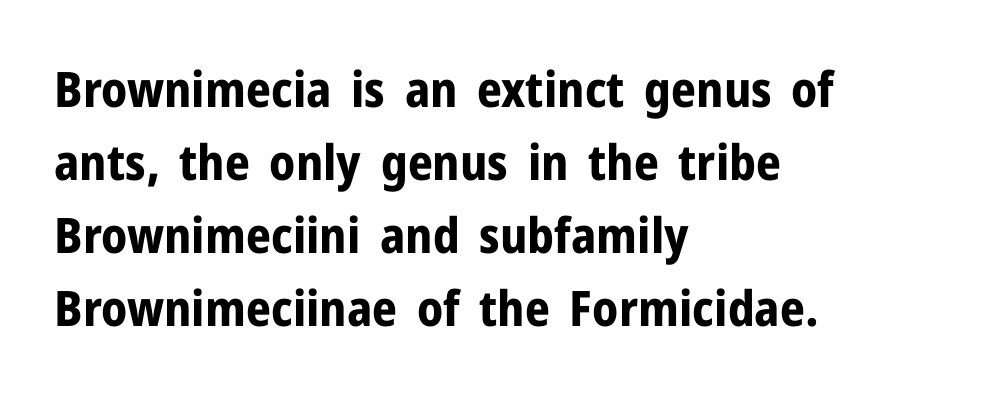
Q: Is the text bold? A: Yes.
Q: Is the text italic (slanted)? A: No, it is upright.
Q: Is the typeface a serif or a sans-serif typeface? A: Sans-serif.
Q: Is the text underlined? A: No.
Q: How is the paragraph aligned? A: Left-aligned.
Q: Is the spacing between letters normal or unusually wide? A: Normal.
Q: Is the spacing between lines tight, normal or loose? A: Normal.
Q: Width (condensed, normal, or wide)? A: Normal.
Q: Stroke contrast? A: Low.
Q: x-height? A: Medium.
Q: Monospaced? A: No.
